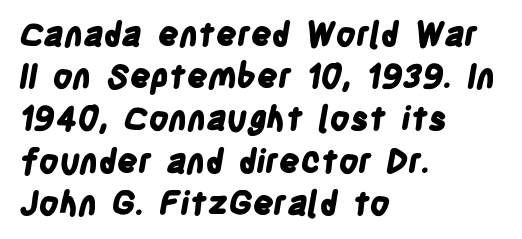
Line spacing here is normal. Words appear dense and cohesive because spacing is normal. Type without underlining. On the weight axis this lands at bold, roughly 700. Visually the block forms a straight wall on the left and a jagged coastline on the right.
